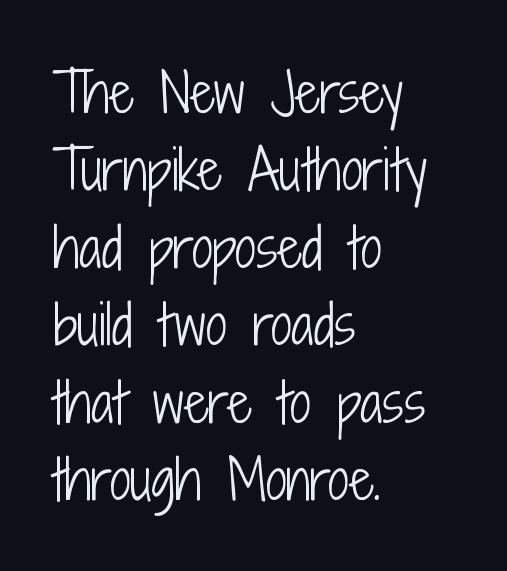
{"serif": "no", "italic": "no", "bold": "no", "weight": "light", "width": "condensed", "stroke_contrast": "low", "x_height": "medium", "monospaced": "no", "underline": "no", "align": "left", "line_spacing": "normal", "line_spacing_ratio": 1.46, "letter_spacing": "normal", "letter_spacing_em": 0.0, "glyph_px": 53}
